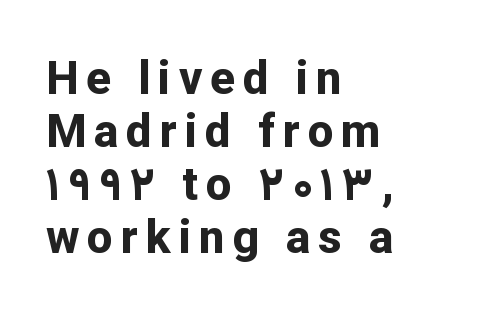
The image shows 46 px bold sans-serif type, upright; set left-aligned, tight line spacing (1.15x), not underlined; low stroke contrast and a medium x-height.
